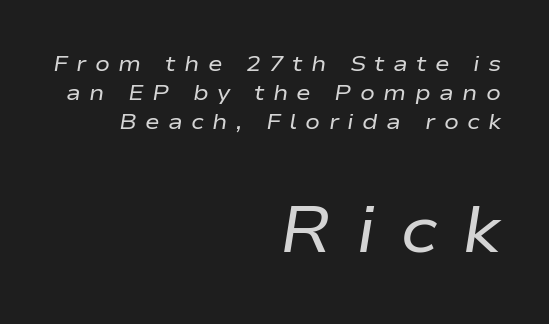
The image shows 65 px regular-weight, wide type, italic (leaning right); set right-aligned, normal line spacing (1.31x), unusually wide letter spacing (+0.38 em), not underlined; the second (bottom) block is 2.95x larger; low stroke contrast and a medium x-height.
